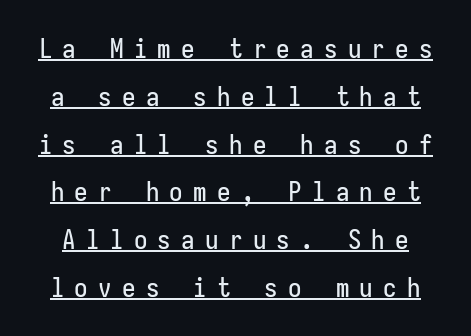
A typographer would call this underscored text. Here the glyphs are tracked loosely, breaking word shapes into spaced letters. Posture: vertical.
